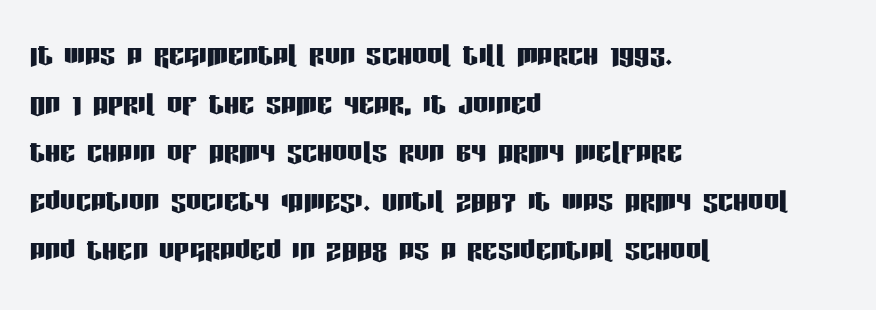
{"serif": "no", "italic": "no", "width": "condensed", "stroke_contrast": "low", "x_height": "large", "monospaced": "no", "underline": "no", "align": "left", "line_spacing": "normal", "line_spacing_ratio": 1.28, "letter_spacing": "normal", "letter_spacing_em": 0.0, "glyph_px": 38}
